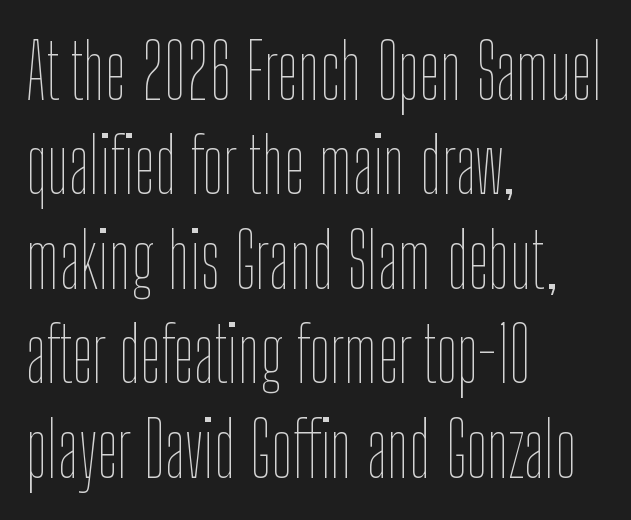
The image shows 75 px thin, condensed type, upright; set left-aligned, normal line spacing (1.26x), normal letter spacing, not underlined; low stroke contrast and a medium x-height.
